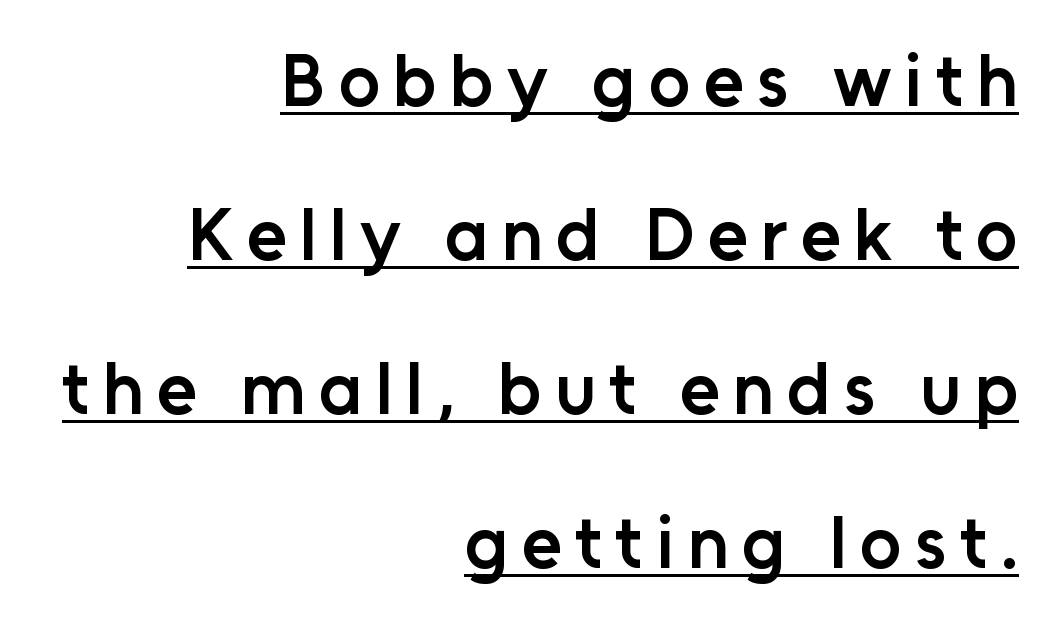
The rendering anchors every line to the right-hand side. Are there feet on the stems? There aren't — it's a sans. Its strokes are somewhat broadened, the hallmark of semibold type. Posture: vertical.
